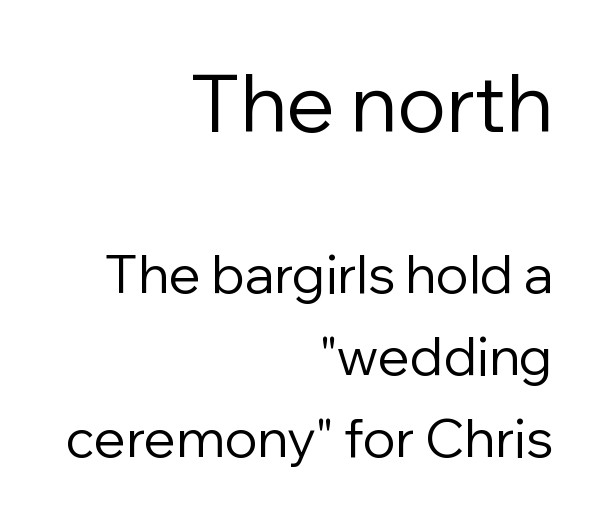
{"serif": "no", "italic": "no", "bold": "no", "weight": "regular", "width": "normal", "stroke_contrast": "low", "x_height": "medium", "monospaced": "no", "underline": "no", "align": "right", "line_spacing": "normal", "line_spacing_ratio": 1.55, "letter_spacing": "normal", "letter_spacing_em": 0.0, "larger_block": "first", "size_ratio": 1.51, "glyph_px": 80}
